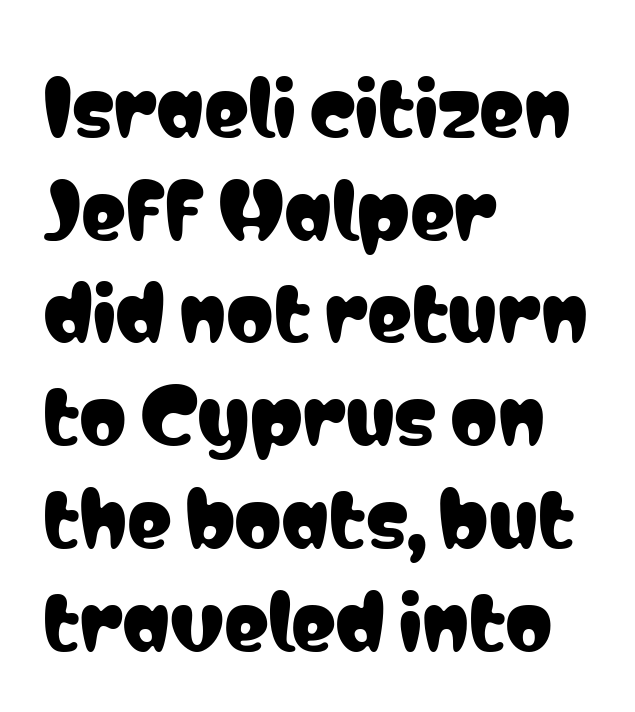
Q: Is the text italic (slanted)? A: No, it is upright.
Q: Is the typeface a serif or a sans-serif typeface? A: Sans-serif.
Q: Is the text underlined? A: No.
Q: How is the paragraph aligned? A: Left-aligned.
Q: Is the spacing between letters normal or unusually wide? A: Normal.
Q: Is the spacing between lines tight, normal or loose? A: Normal.
Q: Width (condensed, normal, or wide)? A: Condensed.
Q: Stroke contrast? A: Low.
Q: x-height? A: Medium.
Q: Monospaced? A: No.
